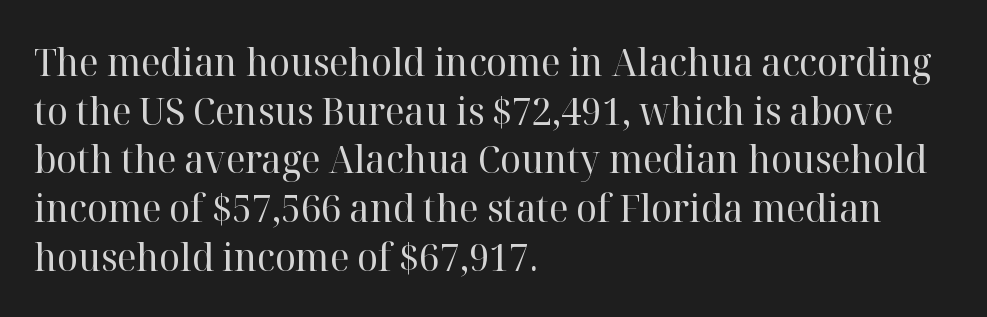
Q: Is the text bold? A: No.
Q: Is the text italic (slanted)? A: No, it is upright.
Q: Is the typeface a serif or a sans-serif typeface? A: Serif.
Q: Is the text underlined? A: No.
Q: How is the paragraph aligned? A: Left-aligned.
Q: Is the spacing between letters normal or unusually wide? A: Normal.
Q: Is the spacing between lines tight, normal or loose? A: Normal.
Q: Width (condensed, normal, or wide)? A: Normal.
Q: Stroke contrast? A: High.
Q: x-height? A: Medium.
Q: Monospaced? A: No.
